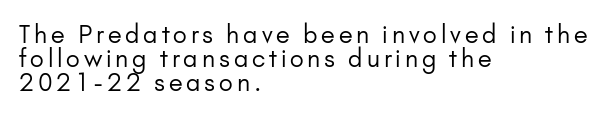
The image shows 24 px text type, upright; set left-aligned, tight line spacing (1.01x), not underlined.
